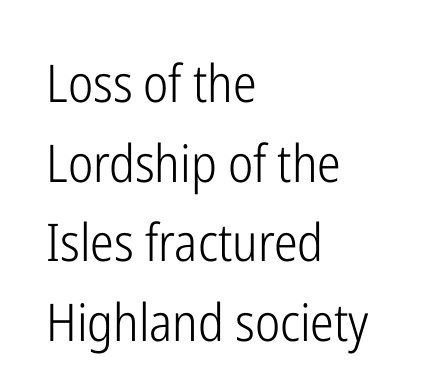
Q: Is the text bold? A: No.
Q: Is the text italic (slanted)? A: No, it is upright.
Q: Is the typeface a serif or a sans-serif typeface? A: Sans-serif.
Q: Is the text underlined? A: No.
Q: How is the paragraph aligned? A: Left-aligned.
Q: Is the spacing between letters normal or unusually wide? A: Normal.
Q: Is the spacing between lines tight, normal or loose? A: Normal.
Q: Width (condensed, normal, or wide)? A: Condensed.
Q: Stroke contrast? A: Low.
Q: x-height? A: Medium.
Q: Monospaced? A: No.
